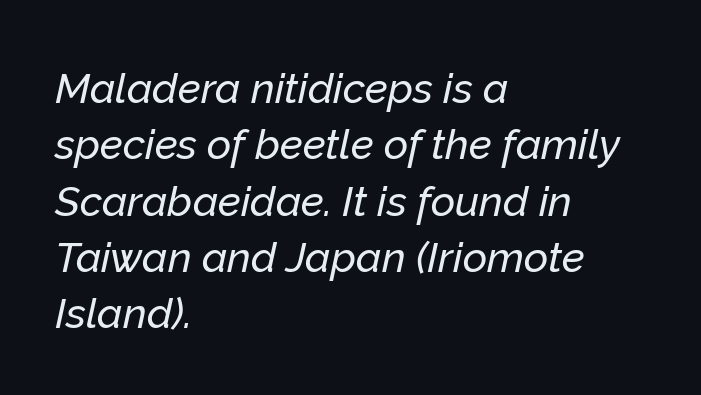
The passage shown is not underscored anywhere. Notice how the passage keeps a crisp vertical edge on the left only. Line spacing here is normal. Proportional: the letters do not fall into vertical columns. You could call the tracking neutral — neither tight nor loose. There's an unmistakable incline to the writing here.
